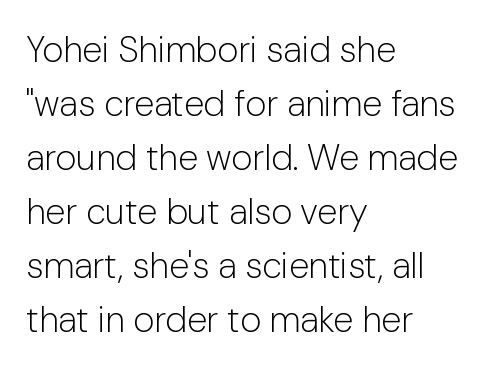
Q: Is the text bold? A: No.
Q: Is the text italic (slanted)? A: No, it is upright.
Q: Is the typeface a serif or a sans-serif typeface? A: Sans-serif.
Q: Is the text underlined? A: No.
Q: How is the paragraph aligned? A: Left-aligned.
Q: Is the spacing between letters normal or unusually wide? A: Normal.
Q: Is the spacing between lines tight, normal or loose? A: Normal.
Q: Width (condensed, normal, or wide)? A: Normal.
Q: Stroke contrast? A: Low.
Q: x-height? A: Medium.
Q: Monospaced? A: No.
